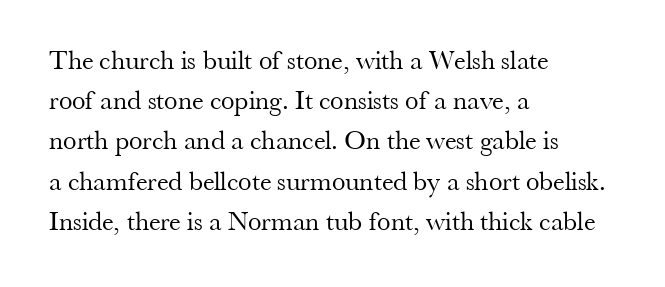
{"italic": "no", "bold": "no", "underline": "no", "align": "left", "line_spacing": "normal", "line_spacing_ratio": 1.49, "letter_spacing": "normal", "letter_spacing_em": 0.0, "glyph_px": 27}
